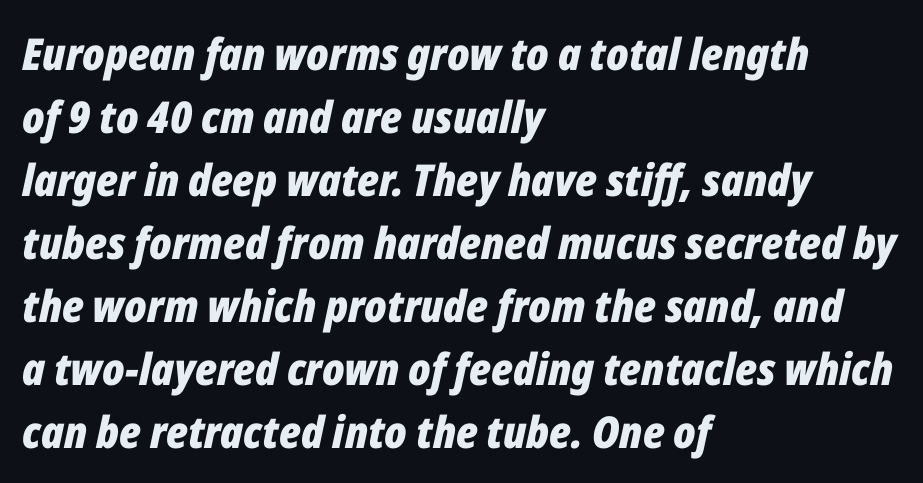
Caption: bold face, heavy strokes. The letterforms sit shoulder to shoulder at normal distance. This rendering features lettering with no underline. This sample has the flowing, uneven cadence of proportional lettering.
